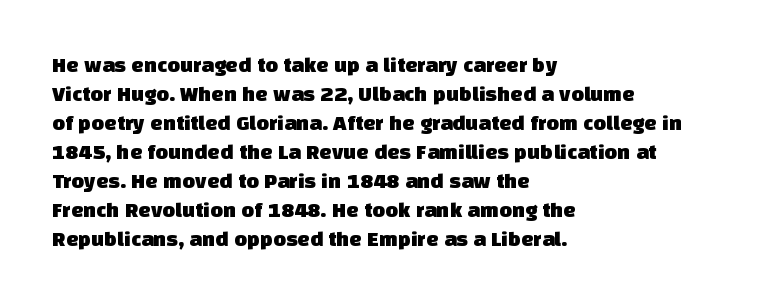
Notice how the passage keeps a crisp vertical edge on the left only. Glance below the letters and you will spot only blank space. Honestly, the letter spacing is just normal — you wouldn't notice it. How would I describe the line gaps? Plain and ordinary.
